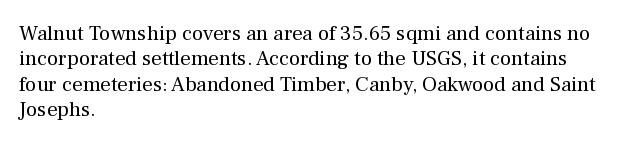
A bare baseline throughout the passage. Line beginnings align vertically; line endings do not. This sample uses plain, unmodified letter spacing. Posture: straight, roman, zero tilt. Is this a heavy cut? Hardly; it is regular or lighter.
